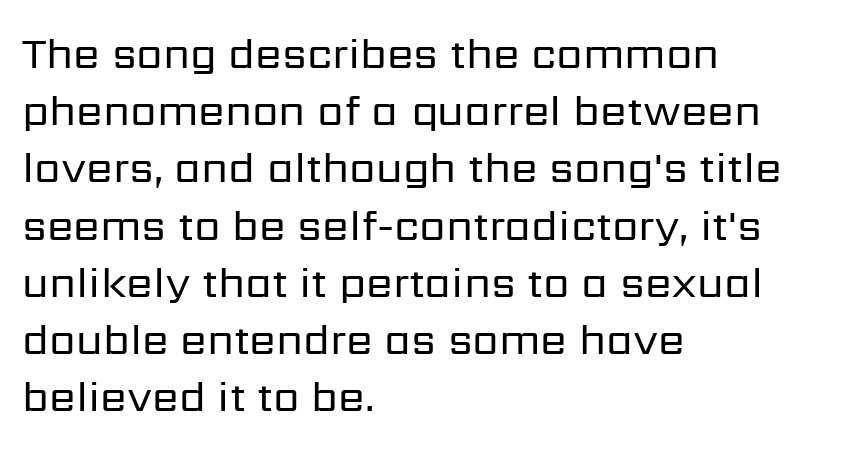
{"serif": "no", "italic": "no", "bold": "no", "weight": "regular", "width": "normal", "stroke_contrast": "low", "x_height": "medium", "monospaced": "no", "underline": "no", "align": "left", "line_spacing": "normal", "line_spacing_ratio": 1.33, "letter_spacing": "normal", "letter_spacing_em": 0.0, "glyph_px": 43}
